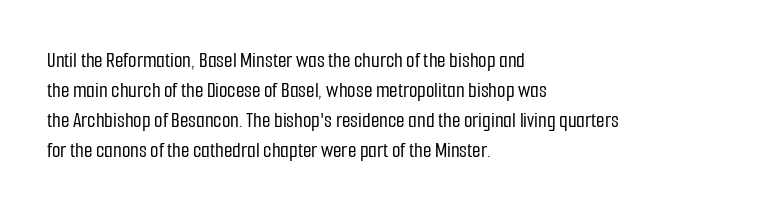
The image shows 22 px text type, upright; set left-aligned, normal line spacing (1.37x), normal letter spacing, not underlined.
